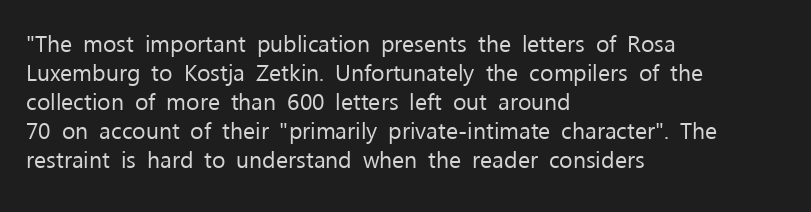
Q: Is the text bold? A: No.
Q: Is the text italic (slanted)? A: No, it is upright.
Q: Is the text underlined? A: No.
Q: How is the paragraph aligned? A: Left-aligned.
Q: Is the spacing between letters normal or unusually wide? A: Normal.
Q: Is the spacing between lines tight, normal or loose? A: Normal.
